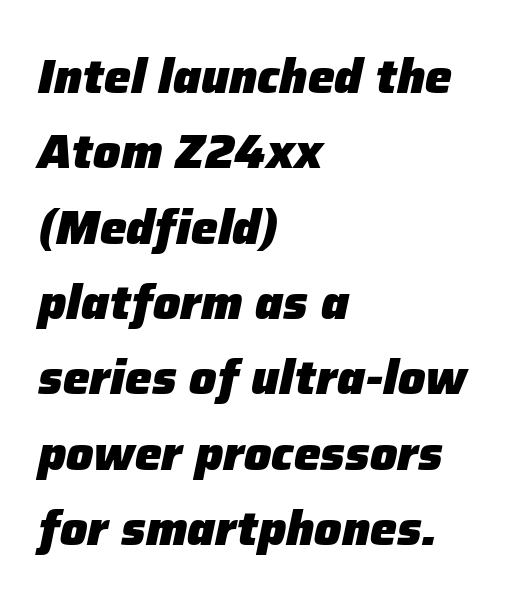
The image shows 48 px heavy type, italic (leaning right); set left-aligned, normal line spacing (1.57x), normal letter spacing, not underlined; low stroke contrast and a medium x-height.
